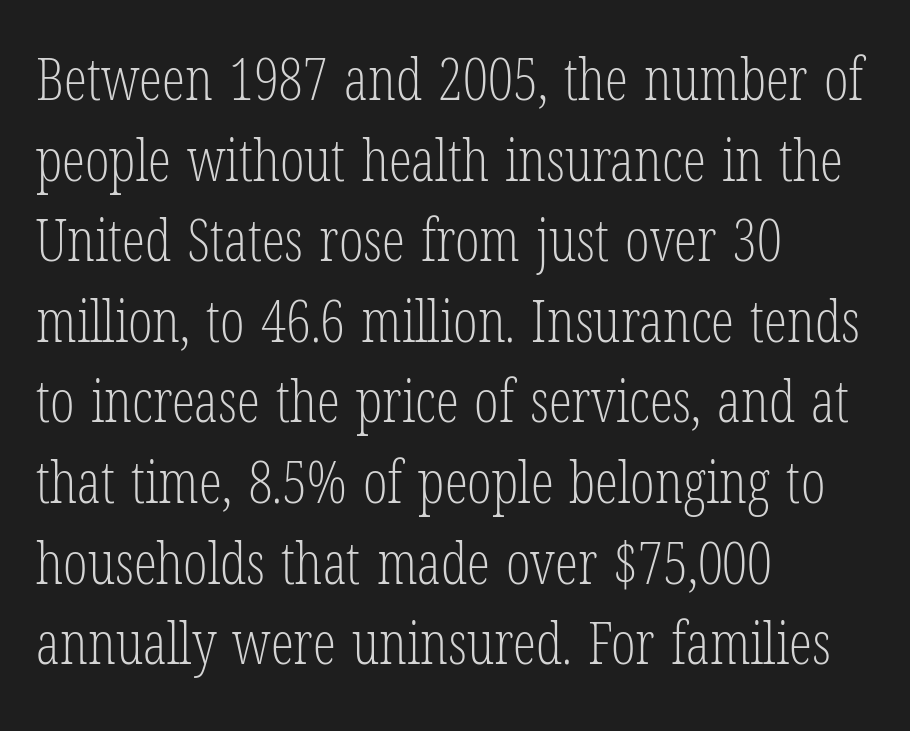
{"serif": "yes", "italic": "no", "bold": "no", "weight": "light", "width": "condensed", "stroke_contrast": "low", "x_height": "medium", "monospaced": "no", "underline": "no", "align": "left", "line_spacing": "normal", "line_spacing_ratio": 1.39, "letter_spacing": "normal", "letter_spacing_em": 0.0, "glyph_px": 58}
